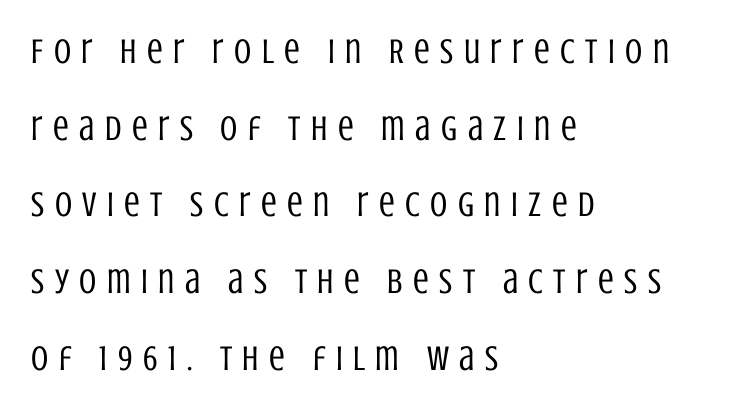
The image shows 35 px regular-weight, condensed sans-serif type, upright; set left-aligned, loose line spacing (2.19x), unusually wide letter spacing (+0.3 em), not underlined; low stroke contrast and a large x-height.
